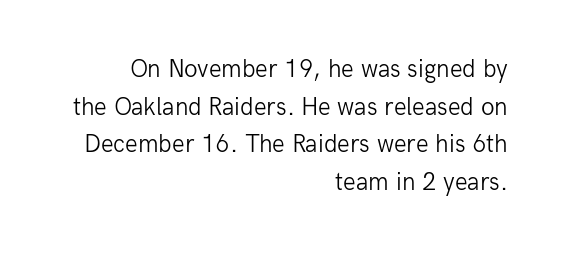
Q: Is the text bold? A: No.
Q: Is the text italic (slanted)? A: No, it is upright.
Q: Is the text underlined? A: No.
Q: How is the paragraph aligned? A: Right-aligned.
Q: Is the spacing between letters normal or unusually wide? A: Normal.
Q: Is the spacing between lines tight, normal or loose? A: Normal.
